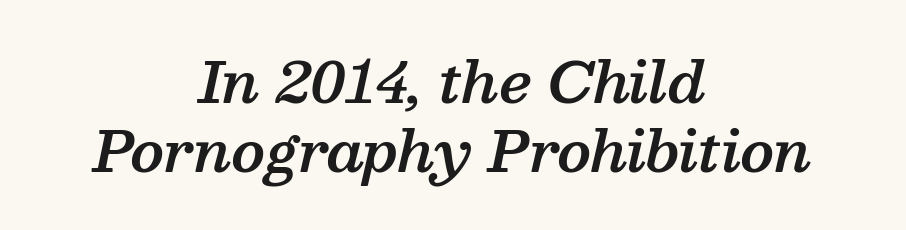
The image shows 56 px semibold serif type, italic (leaning right); set centered, line spacing 1.24x, normal letter spacing, not underlined; medium stroke contrast and a medium x-height.
